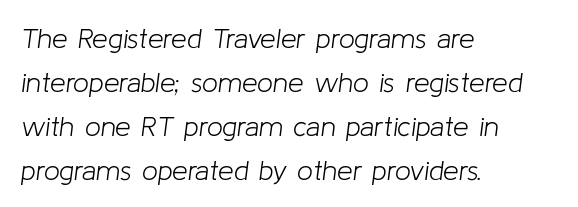
Q: Is the text bold? A: No.
Q: Is the text italic (slanted)? A: Yes, it leans right by about 8 degrees.
Q: Is the text underlined? A: No.
Q: How is the paragraph aligned? A: Left-aligned.
Q: Is the spacing between letters normal or unusually wide? A: Normal.
Q: Is the spacing between lines tight, normal or loose? A: Normal.
Q: Width (condensed, normal, or wide)? A: Normal.
Q: Stroke contrast? A: Low.
Q: x-height? A: Medium.
Q: Monospaced? A: No.
